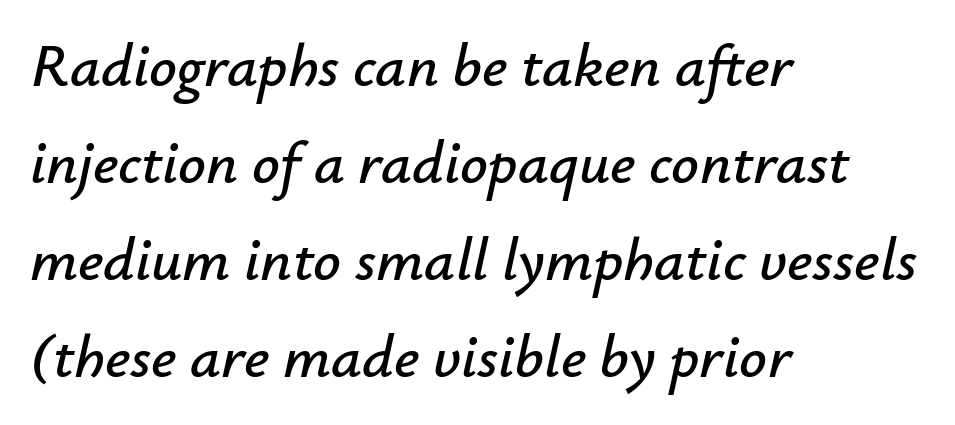
Q: Is the text italic (slanted)? A: Yes, it leans right by about 12 degrees.
Q: Is the text underlined? A: No.
Q: How is the paragraph aligned? A: Left-aligned.
Q: Is the spacing between letters normal or unusually wide? A: Normal.
Q: Is the spacing between lines tight, normal or loose? A: Normal.
Q: Width (condensed, normal, or wide)? A: Normal.
Q: Stroke contrast? A: Low.
Q: x-height? A: Small.
Q: Monospaced? A: No.
